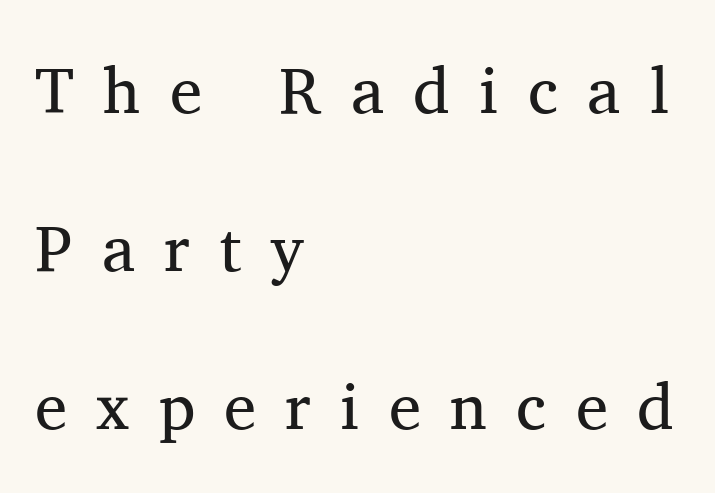
Q: Is the text bold? A: No.
Q: Is the text italic (slanted)? A: No, it is upright.
Q: Is the typeface a serif or a sans-serif typeface? A: Serif.
Q: Is the text underlined? A: No.
Q: How is the paragraph aligned? A: Left-aligned.
Q: Is the spacing between letters normal or unusually wide? A: Unusually wide.
Q: Is the spacing between lines tight, normal or loose? A: Loose.
Q: Width (condensed, normal, or wide)? A: Normal.
Q: Stroke contrast? A: Medium.
Q: x-height? A: Medium.
Q: Monospaced? A: No.
